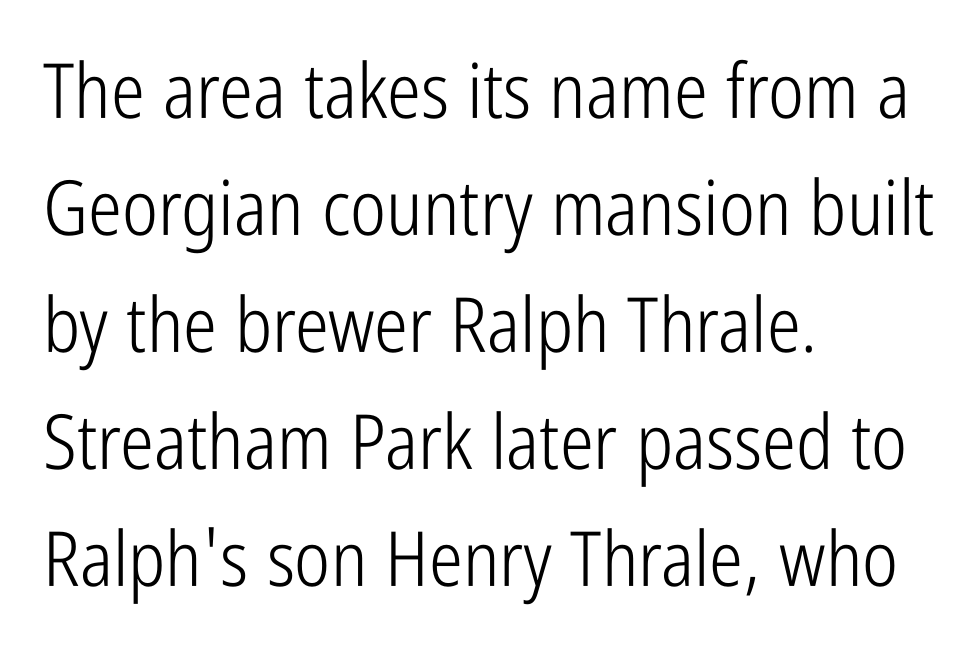
{"serif": "no", "italic": "no", "bold": "no", "weight": "light", "width": "condensed", "stroke_contrast": "low", "x_height": "medium", "monospaced": "no", "underline": "no", "align": "left", "line_spacing": "normal", "line_spacing_ratio": 1.54, "letter_spacing": "normal", "letter_spacing_em": 0.0, "glyph_px": 76}
